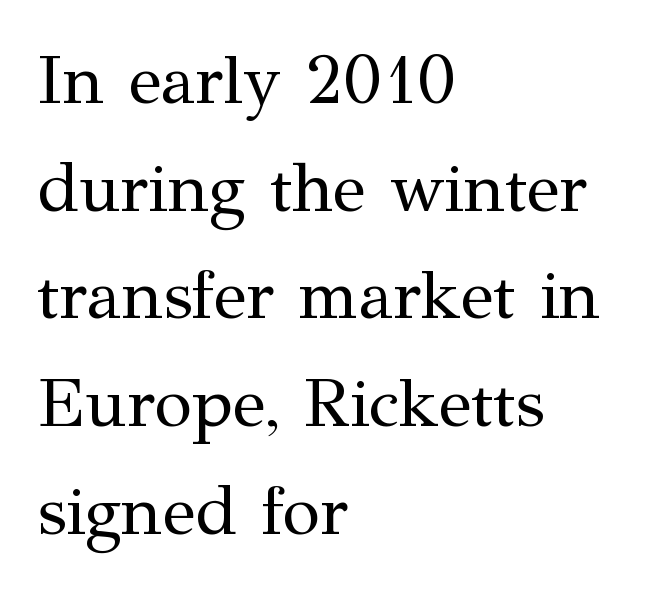
{"serif": "yes", "italic": "no", "bold": "no", "weight": "regular", "width": "normal", "stroke_contrast": "medium", "x_height": "medium", "monospaced": "no", "underline": "no", "align": "left", "line_spacing": "normal", "line_spacing_ratio": 1.56, "letter_spacing": "normal", "letter_spacing_em": 0.0, "glyph_px": 69}
